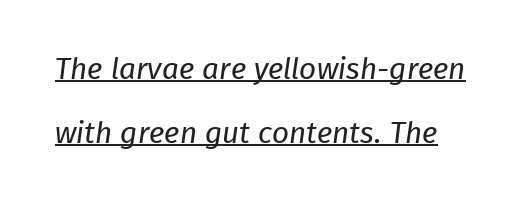
Q: Is the text bold? A: No.
Q: Is the typeface a serif or a sans-serif typeface? A: Sans-serif.
Q: Is the text underlined? A: Yes.
Q: Is the spacing between letters normal or unusually wide? A: Normal.
Q: Is the spacing between lines tight, normal or loose? A: Loose.
Q: Width (condensed, normal, or wide)? A: Normal.
Q: Stroke contrast? A: Low.
Q: x-height? A: Medium.
Q: Monospaced? A: No.
